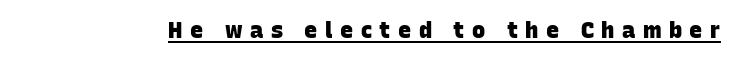
Inter-character spacing is expanded well beyond the font's built-in metrics. Quick note: underline on. The characters look thick and weighty, a clear bold.
